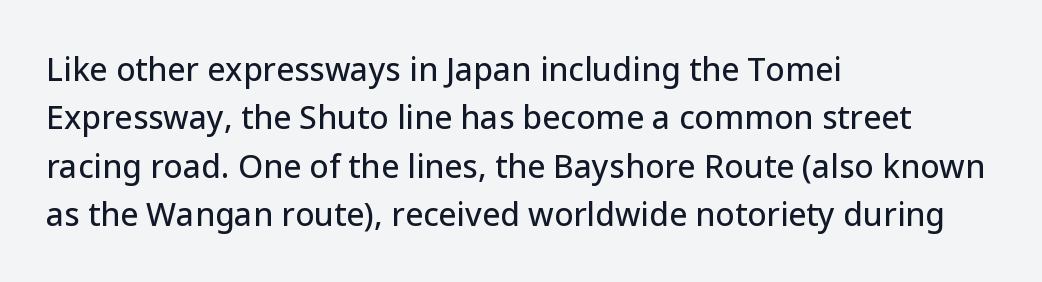
{"serif": "no", "italic": "no", "width": "normal", "stroke_contrast": "low", "x_height": "medium", "monospaced": "no", "underline": "no", "align": "left", "line_spacing": "normal", "line_spacing_ratio": 1.51, "letter_spacing": "normal", "letter_spacing_em": 0.0, "glyph_px": 32}
